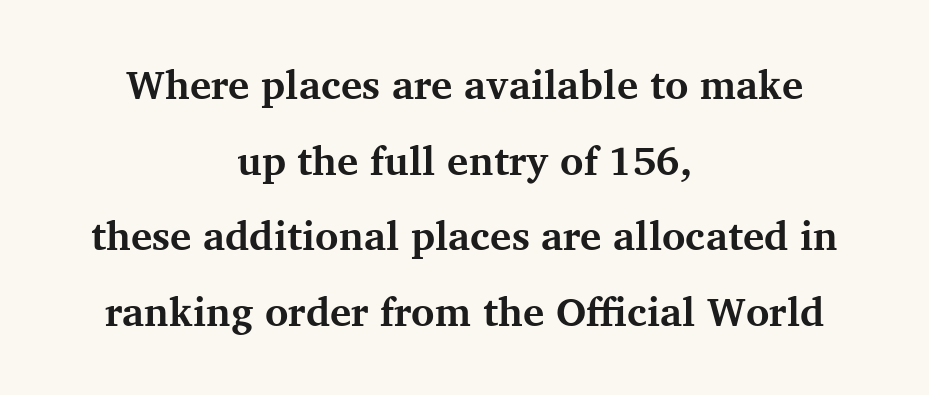
Nobody touched the tracking dial on this one. I'd describe the lettering as bold — thick and assertive. The passage shown is typed in a proportional face where columns would drift. A typesetter would mark this as roman, not italic.
